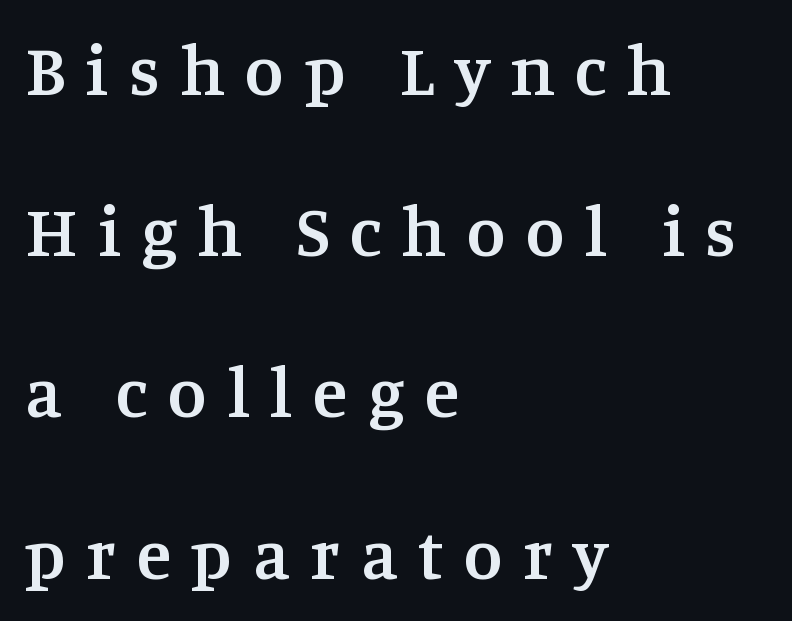
Q: Is the text bold? A: Semi-bold.
Q: Is the text italic (slanted)? A: No, it is upright.
Q: Is the typeface a serif or a sans-serif typeface? A: Serif.
Q: Is the text underlined? A: No.
Q: How is the paragraph aligned? A: Left-aligned.
Q: Is the spacing between letters normal or unusually wide? A: Unusually wide.
Q: Is the spacing between lines tight, normal or loose? A: Loose.
Q: Width (condensed, normal, or wide)? A: Normal.
Q: Stroke contrast? A: Medium.
Q: x-height? A: Large.
Q: Monospaced? A: No.
